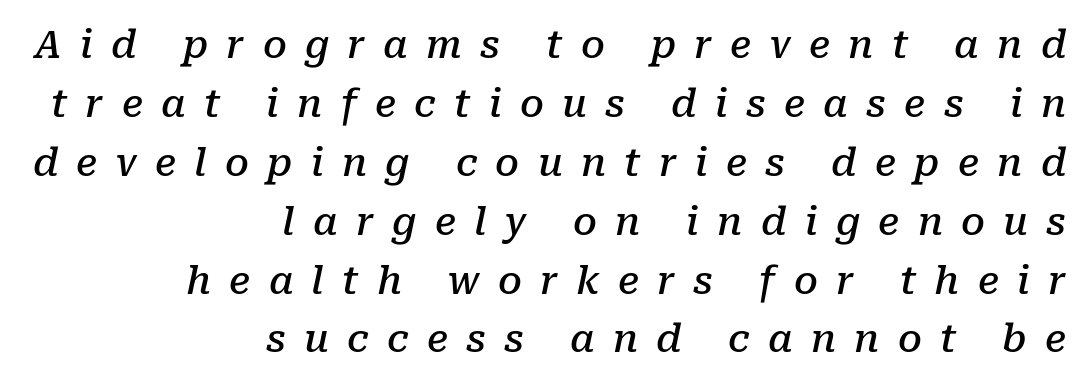
{"serif": "yes", "italic": "yes", "lean": "right", "slant_degrees": 10, "bold": "semi", "weight": "semibold", "width": "normal", "stroke_contrast": "low", "x_height": "medium", "monospaced": "no", "underline": "no", "align": "right", "line_spacing": "normal", "line_spacing_ratio": 1.55, "letter_spacing": "wide", "letter_spacing_em": 0.48, "glyph_px": 38}
